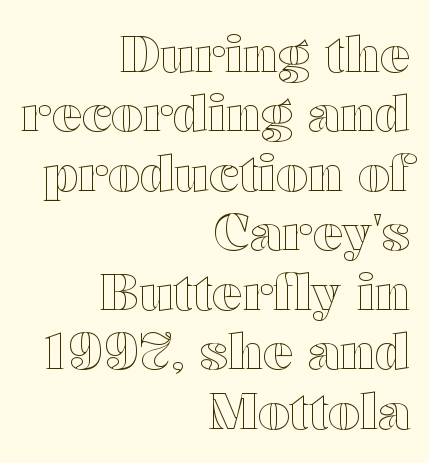
Q: Is the text italic (slanted)? A: No, it is upright.
Q: Is the text underlined? A: No.
Q: How is the paragraph aligned? A: Right-aligned.
Q: Is the spacing between letters normal or unusually wide? A: Normal.
Q: Width (condensed, normal, or wide)? A: Wide.
Q: x-height? A: Medium.
Q: Monospaced? A: No.
